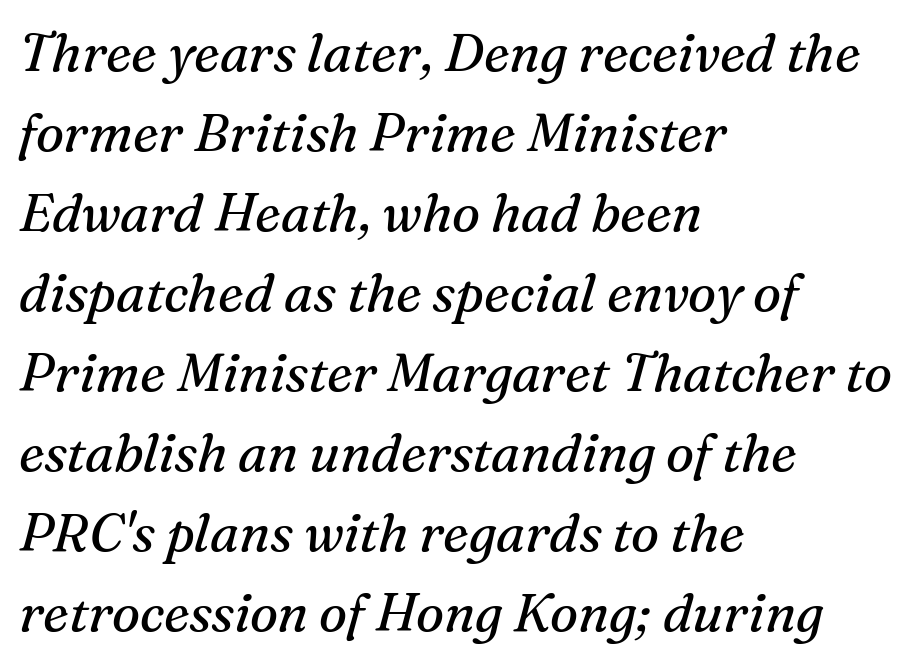
{"serif": "yes", "italic": "yes", "lean": "right", "slant_degrees": 16, "bold": "no", "weight": "regular", "width": "normal", "stroke_contrast": "medium", "x_height": "medium", "monospaced": "no", "underline": "no", "align": "left", "line_spacing": "normal", "line_spacing_ratio": 1.51, "letter_spacing": "normal", "letter_spacing_em": 0.0, "glyph_px": 53}
